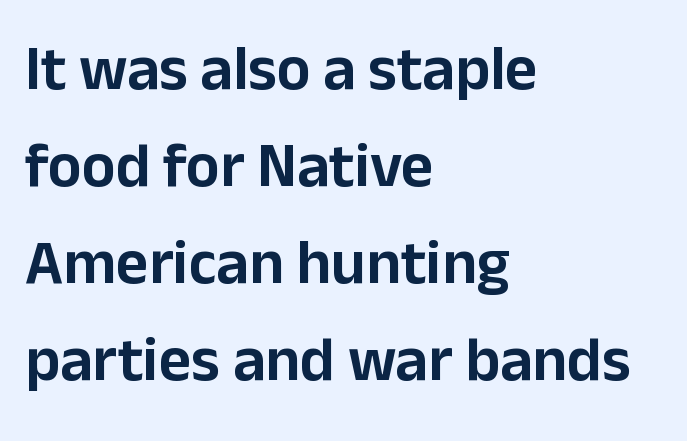
{"serif": "no", "italic": "no", "width": "normal", "stroke_contrast": "low", "x_height": "medium", "monospaced": "no", "underline": "no", "align": "left", "line_spacing": "normal", "line_spacing_ratio": 1.54, "letter_spacing": "normal", "letter_spacing_em": 0.0, "glyph_px": 63}
